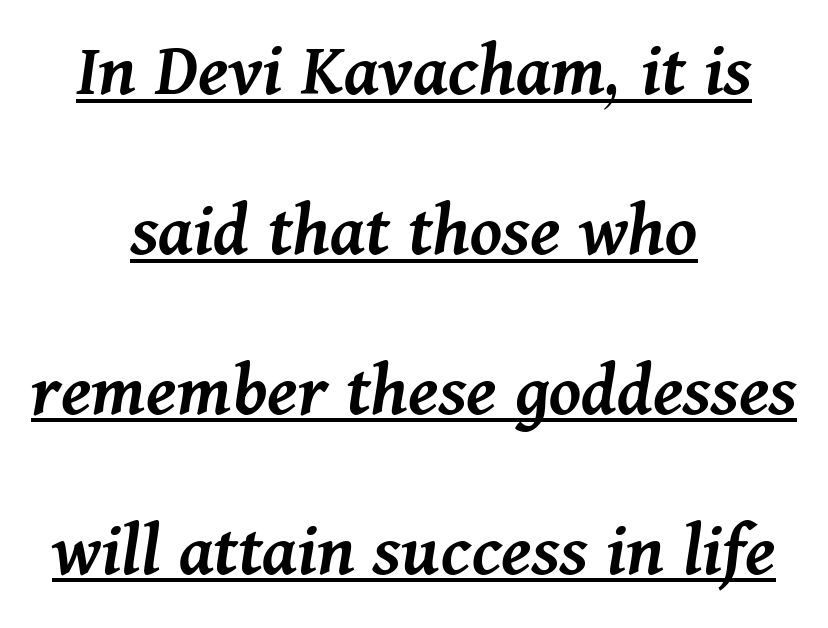
{"italic": "yes", "lean": "right", "slant_degrees": 11, "bold": "semi", "weight": "semibold", "width": "normal", "stroke_contrast": "medium", "x_height": "medium", "monospaced": "no", "underline": "yes", "align": "center", "line_spacing": "loose", "line_spacing_ratio": 2.05, "letter_spacing": "normal", "letter_spacing_em": 0.0, "glyph_px": 78}
